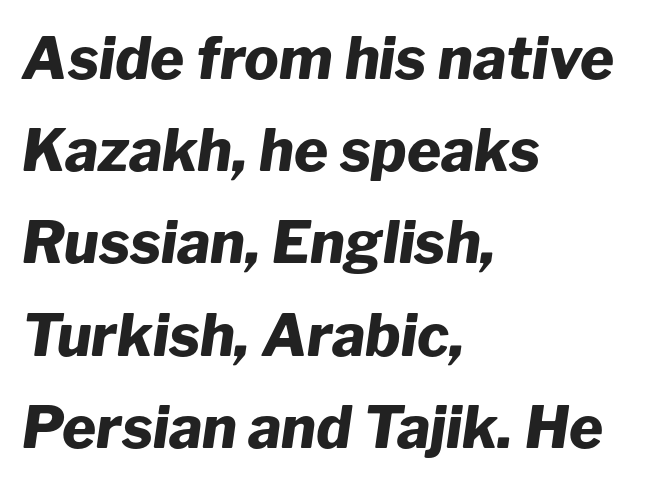
Q: Is the text bold? A: Yes.
Q: Is the text italic (slanted)? A: Yes, it leans right by about 8 degrees.
Q: Is the text underlined? A: No.
Q: How is the paragraph aligned? A: Left-aligned.
Q: Is the spacing between letters normal or unusually wide? A: Normal.
Q: Is the spacing between lines tight, normal or loose? A: Normal.
Q: Width (condensed, normal, or wide)? A: Normal.
Q: Stroke contrast? A: Low.
Q: x-height? A: Medium.
Q: Monospaced? A: No.
